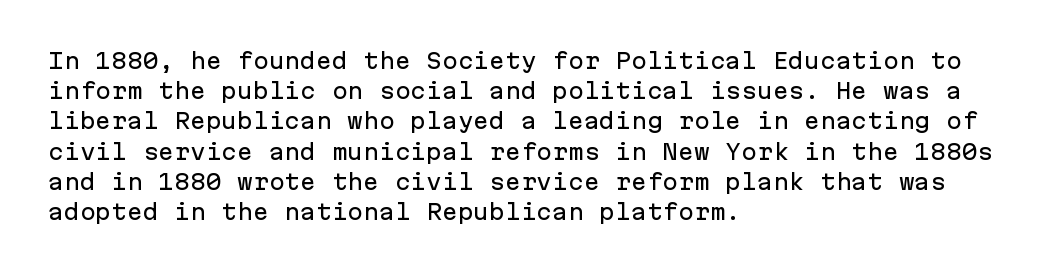
The image shows 21 px text type, upright; set left-aligned, normal line spacing (1.44x), normal letter spacing, not underlined.
